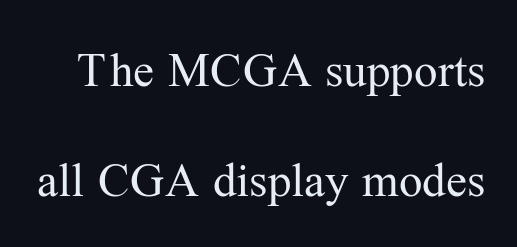
{"serif": "yes", "italic": "no", "bold": "no", "weight": "regular", "width": "normal", "stroke_contrast": "medium", "x_height": "medium", "monospaced": "no", "underline": "no", "line_spacing": "loose", "line_spacing_ratio": 2.34, "letter_spacing": "normal", "letter_spacing_em": 0.0, "glyph_px": 47}
